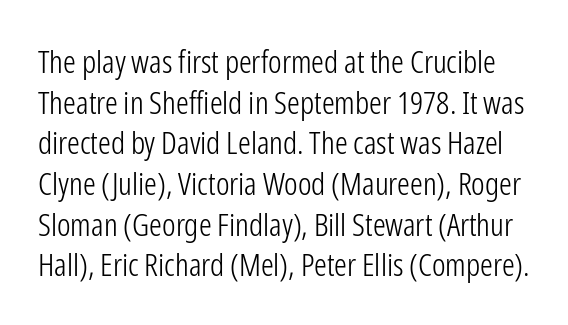
The image shows 32 px light, condensed sans-serif type, upright; set normal line spacing (1.27x), normal letter spacing, not underlined; low stroke contrast and a medium x-height.
